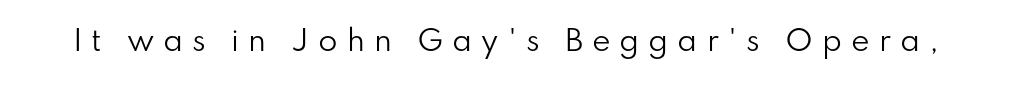
The image shows 28 px regular-weight sans-serif type, upright; set unusually wide letter spacing (+0.32 em), not underlined; low stroke contrast and a small x-height.
